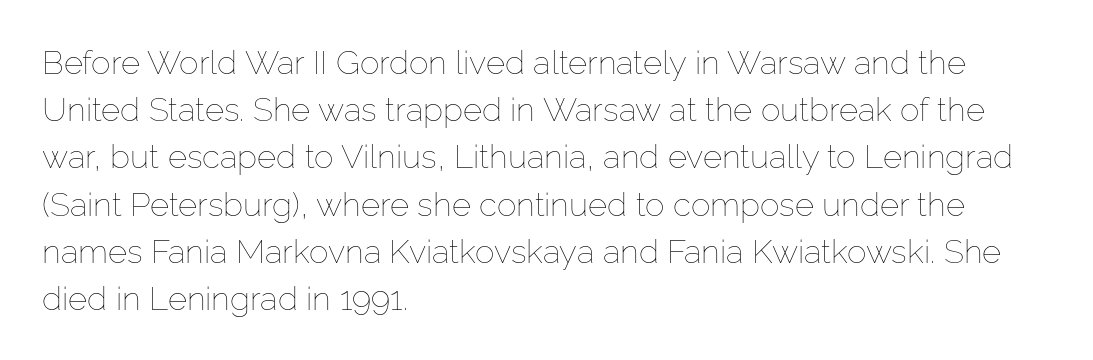
The image shows 33 px thin type, upright; set left-aligned, normal line spacing (1.43x), normal letter spacing, not underlined; low stroke contrast and a medium x-height.
